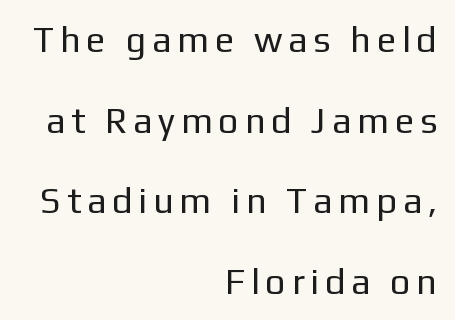
{"serif": "no", "italic": "no", "bold": "no", "weight": "regular", "width": "normal", "stroke_contrast": "low", "x_height": "medium", "monospaced": "no", "underline": "no", "align": "right", "line_spacing": "loose", "line_spacing_ratio": 2.24, "glyph_px": 36}
